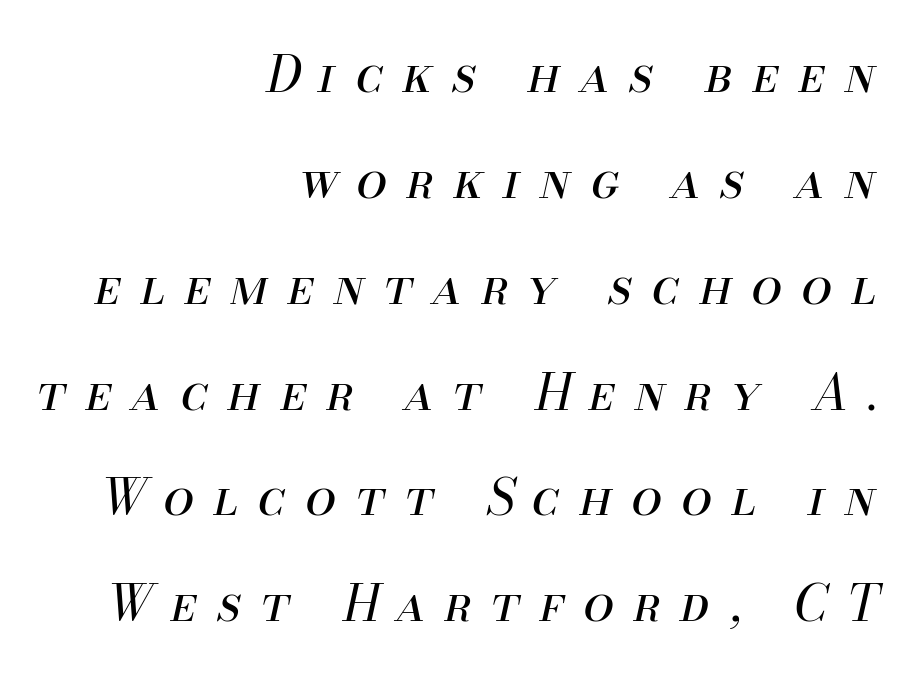
Unbolded letterforms with no extra heft. Notice the wide empty band between every row — that's loose leading. The letterforms stand isolated, each surrounded by extra space. The rendering applies a slant to the glyphs. The paragraph has a hard right edge and a soft left edge. A typesetter would call this proportional, since set widths differ per character.
